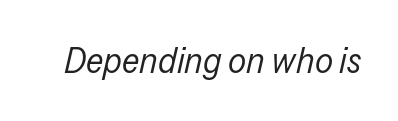
{"italic": "yes", "lean": "right", "slant_degrees": 13, "bold": "no", "weight": "regular", "width": "condensed", "stroke_contrast": "low", "x_height": "medium", "monospaced": "no", "underline": "no", "letter_spacing": "normal", "letter_spacing_em": 0.0, "glyph_px": 36}
